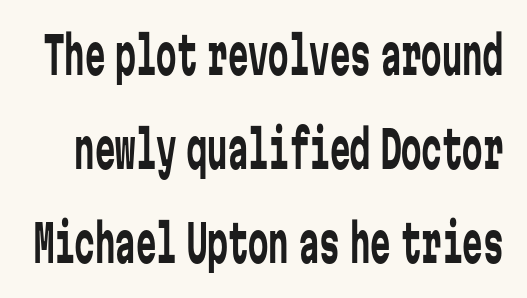
Q: Is the text bold? A: No.
Q: Is the text italic (slanted)? A: No, it is upright.
Q: Is the typeface a serif or a sans-serif typeface? A: Sans-serif.
Q: Is the text underlined? A: No.
Q: Is the spacing between letters normal or unusually wide? A: Normal.
Q: Width (condensed, normal, or wide)? A: Condensed.
Q: Stroke contrast? A: Low.
Q: x-height? A: Medium.
Q: Monospaced? A: Yes.
